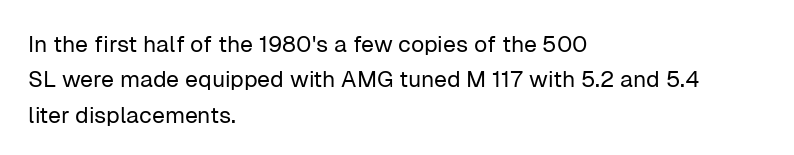
{"italic": "no", "bold": "no", "underline": "no", "align": "left", "line_spacing": "normal", "line_spacing_ratio": 1.54, "letter_spacing": "normal", "letter_spacing_em": 0.0, "glyph_px": 23}
